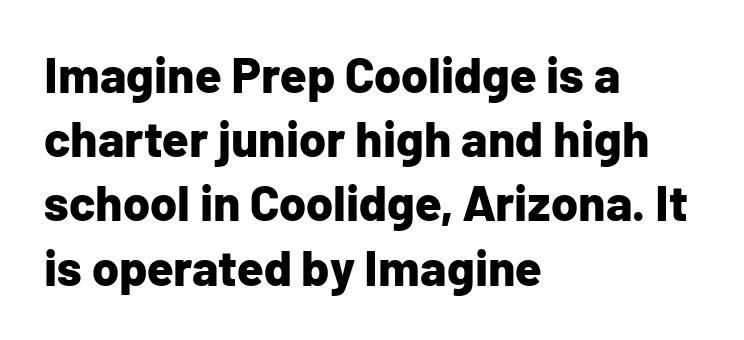
The image shows 49 px bold sans-serif type, upright; set left-aligned, normal line spacing (1.31x), normal letter spacing, not underlined; low stroke contrast and a medium x-height.
